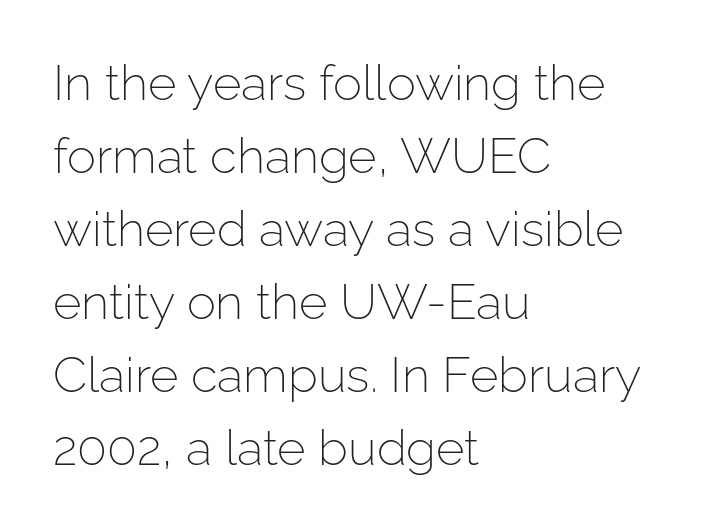
Q: Is the text bold? A: No.
Q: Is the text italic (slanted)? A: No, it is upright.
Q: Is the typeface a serif or a sans-serif typeface? A: Sans-serif.
Q: Is the text underlined? A: No.
Q: How is the paragraph aligned? A: Left-aligned.
Q: Is the spacing between letters normal or unusually wide? A: Normal.
Q: Is the spacing between lines tight, normal or loose? A: Normal.
Q: Width (condensed, normal, or wide)? A: Normal.
Q: Stroke contrast? A: Low.
Q: x-height? A: Medium.
Q: Monospaced? A: No.
